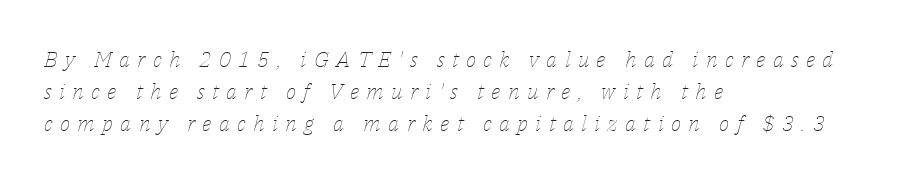
Q: Is the text bold? A: No.
Q: Is the text italic (slanted)? A: Yes, it leans right by about 14 degrees.
Q: Is the text underlined? A: No.
Q: How is the paragraph aligned? A: Left-aligned.
Q: Is the spacing between letters normal or unusually wide? A: Unusually wide.
Q: Is the spacing between lines tight, normal or loose? A: Normal.
